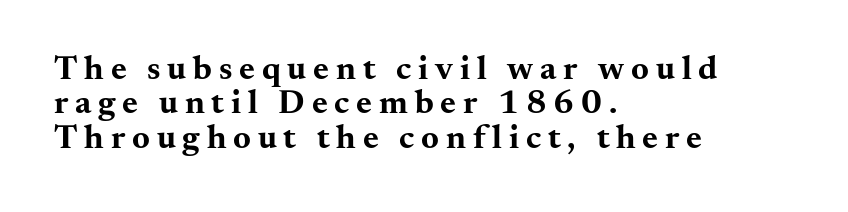
There is plenty of visible air inserted between adjacent glyphs. Strong, thick strokes mark this as bold type. Yep, those are serifs on the letters. The passage shown is typed in a proportional face where columns would drift. Compared with typical paragraphs, the rows here are closer together. Underlining? Definitely not there.
